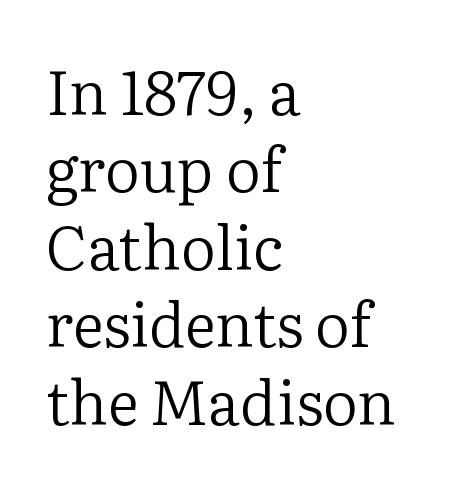
This sample uses a serif face. The strokes carry an ordinary text weight at most. When letters stand straight like this, we call the style roman or upright. How are the letters spaced? Ordinarily, with no added tracking.
